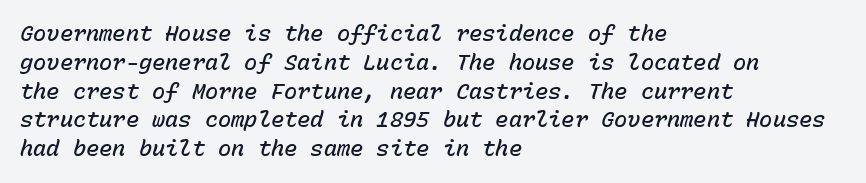
The image shows 22 px text type, italic (leaning right); set left-aligned, normal line spacing (1.31x), normal letter spacing, not underlined.
